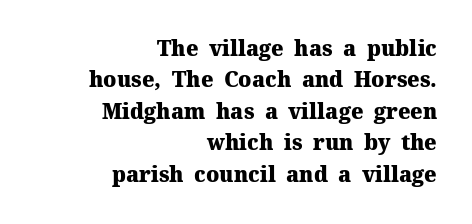
The image shows 21 px bold type, upright; set right-aligned, normal line spacing (1.5x), normal letter spacing, not underlined.
